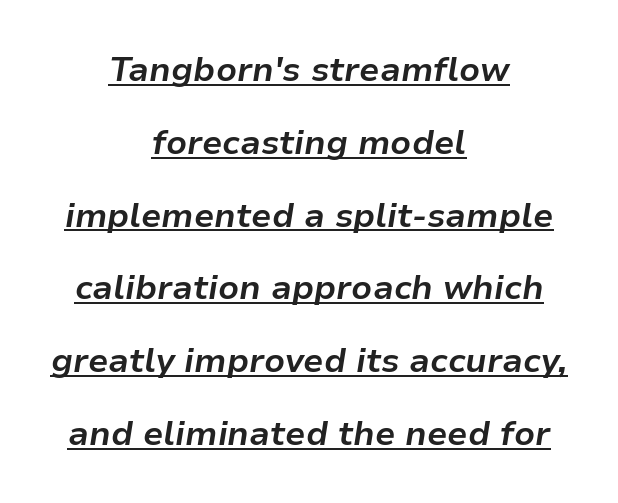
The image shows 34 px bold type, italic (leaning right); set centered, loose line spacing (2.14x), normal letter spacing, underlined; low stroke contrast and a medium x-height.
